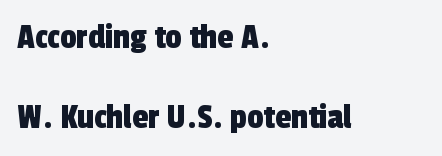
{"serif": "no", "width": "condensed", "x_height": "medium", "monospaced": "no", "underline": "no", "align": "left", "line_spacing": "loose", "line_spacing_ratio": 2.23, "letter_spacing": "normal", "letter_spacing_em": 0.0, "glyph_px": 36}
